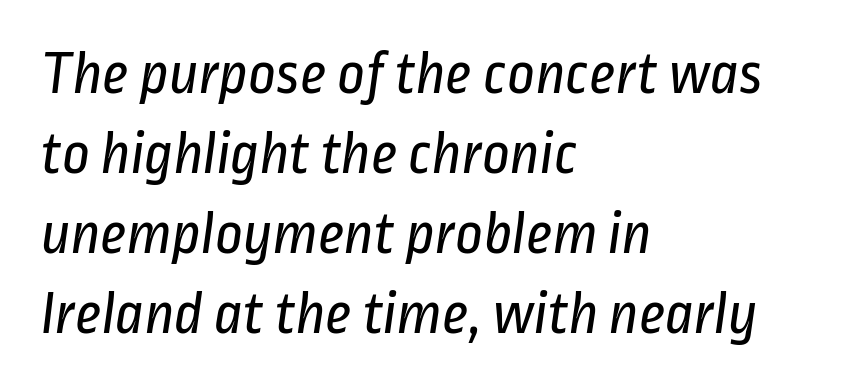
The image shows 61 px regular-weight, condensed sans-serif type; set left-aligned, normal line spacing (1.31x), normal letter spacing, not underlined; low stroke contrast and a medium x-height.
